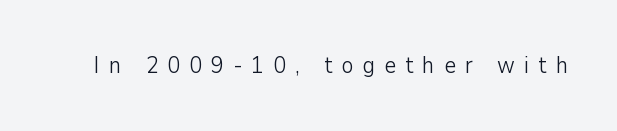
How are the letters spaced? Widely, with obvious added tracking. Beneath every word, the page is bare. It's the straight-up-and-down kind of type. Is the stroke heavy? The answer is a plain regular-or-lighter.
